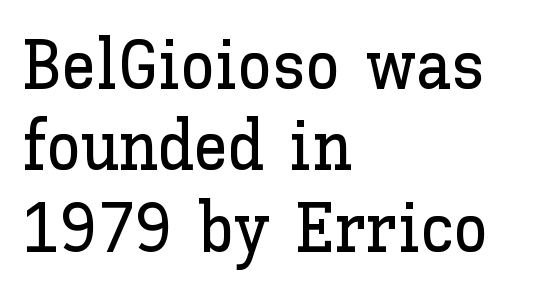
The axis of the letterforms is exactly vertical. Alignment: flush left. Default kerning and tracking; the words read as compact shapes. The rendering uses natural spacing where letterforms have individual widths.
